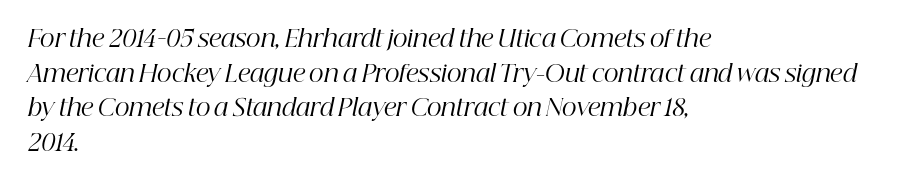
What stands out about the letter spacing? Nothing — it is the standard amount. The passage shown is not underscored anywhere. This sample keeps an unexceptional amount of space between lines. The text carries the slant typical of an italic or oblique font. Counters stay open thanks to moderate or lighter strokes. All the whitespace from short lines collects on the right.
